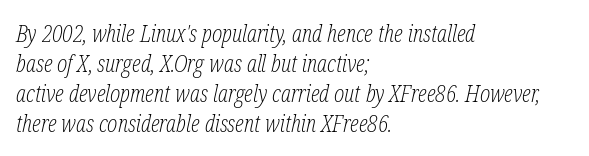
Q: Is the text bold? A: No.
Q: Is the text italic (slanted)? A: Yes, it leans right by about 12 degrees.
Q: Is the text underlined? A: No.
Q: How is the paragraph aligned? A: Left-aligned.
Q: Is the spacing between letters normal or unusually wide? A: Normal.
Q: Is the spacing between lines tight, normal or loose? A: Normal.
